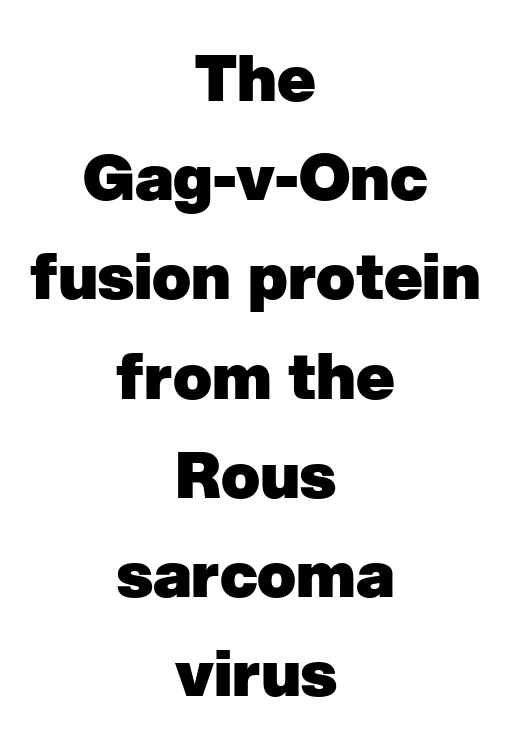
The image shows 64 px heavy sans-serif type; set centered, normal line spacing (1.55x), normal letter spacing, not underlined; low stroke contrast and a medium x-height.
